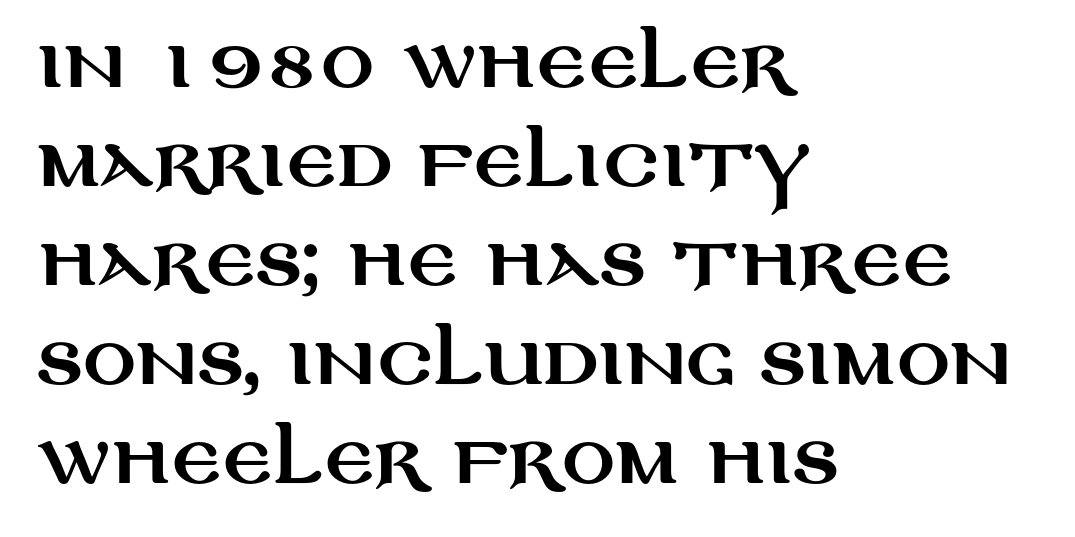
{"serif": "no", "italic": "no", "width": "wide", "stroke_contrast": "medium", "x_height": "large", "monospaced": "no", "underline": "no", "align": "left", "line_spacing": "normal", "line_spacing_ratio": 1.5, "letter_spacing": "normal", "letter_spacing_em": 0.0, "glyph_px": 66}
